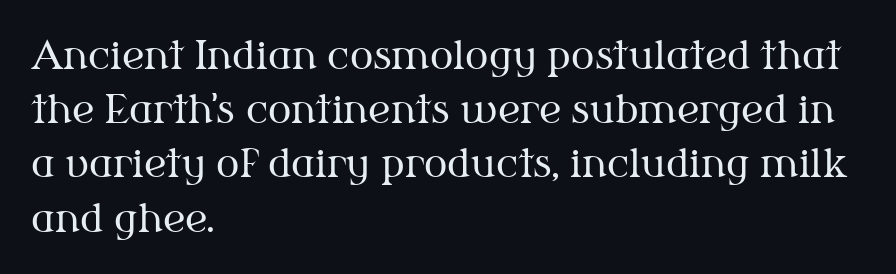
Each letter keeps its own natural width here, so spacing adapts to shape. The line-height multiplier appears to be the usual default. The letterforms sit shoulder to shoulder at normal distance. The characters are drawn with everyday or finer stroke widths.
